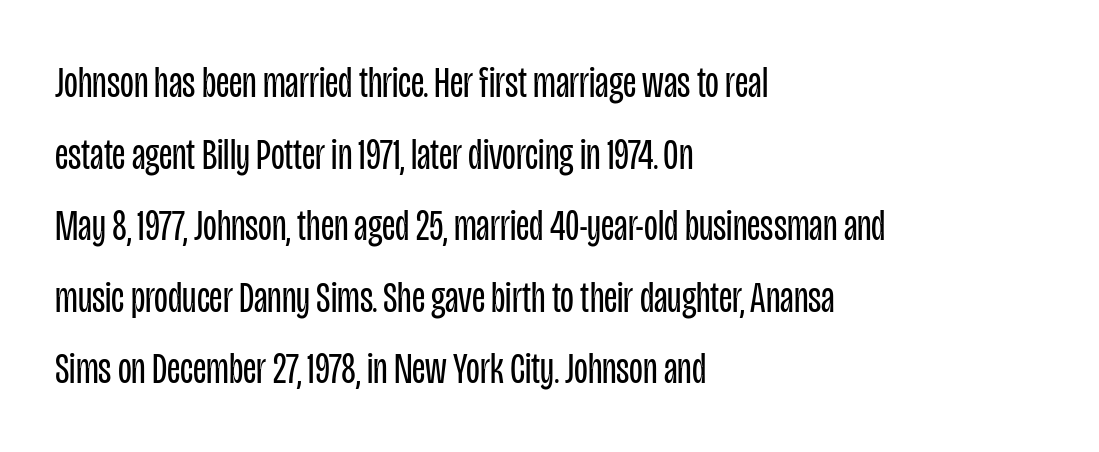
Q: Is the text bold? A: No.
Q: Is the text italic (slanted)? A: No, it is upright.
Q: Is the typeface a serif or a sans-serif typeface? A: Sans-serif.
Q: Is the text underlined? A: No.
Q: How is the paragraph aligned? A: Left-aligned.
Q: Is the spacing between letters normal or unusually wide? A: Normal.
Q: Is the spacing between lines tight, normal or loose? A: Normal.
Q: Width (condensed, normal, or wide)? A: Condensed.
Q: Stroke contrast? A: Low.
Q: x-height? A: Large.
Q: Monospaced? A: No.
